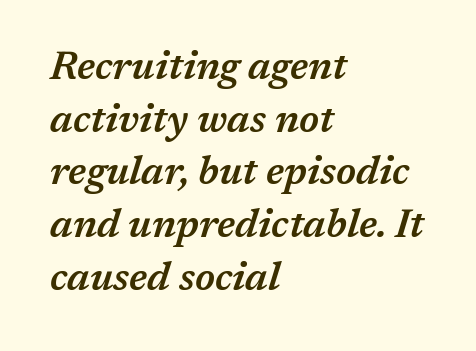
Q: Is the text bold? A: Semi-bold.
Q: Is the text italic (slanted)? A: Yes, it leans right by about 17 degrees.
Q: Is the text underlined? A: No.
Q: How is the paragraph aligned? A: Left-aligned.
Q: Is the spacing between letters normal or unusually wide? A: Normal.
Q: Is the spacing between lines tight, normal or loose? A: Normal.
Q: Width (condensed, normal, or wide)? A: Normal.
Q: Stroke contrast? A: Medium.
Q: x-height? A: Medium.
Q: Monospaced? A: No.
